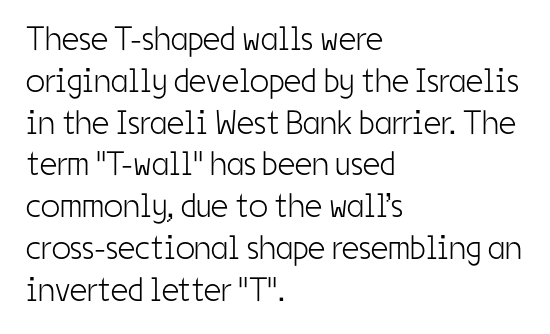
Q: Is the text bold? A: No.
Q: Is the text italic (slanted)? A: No, it is upright.
Q: Is the typeface a serif or a sans-serif typeface? A: Sans-serif.
Q: Is the text underlined? A: No.
Q: How is the paragraph aligned? A: Left-aligned.
Q: Is the spacing between letters normal or unusually wide? A: Normal.
Q: Width (condensed, normal, or wide)? A: Condensed.
Q: Stroke contrast? A: Low.
Q: x-height? A: Medium.
Q: Monospaced? A: No.
